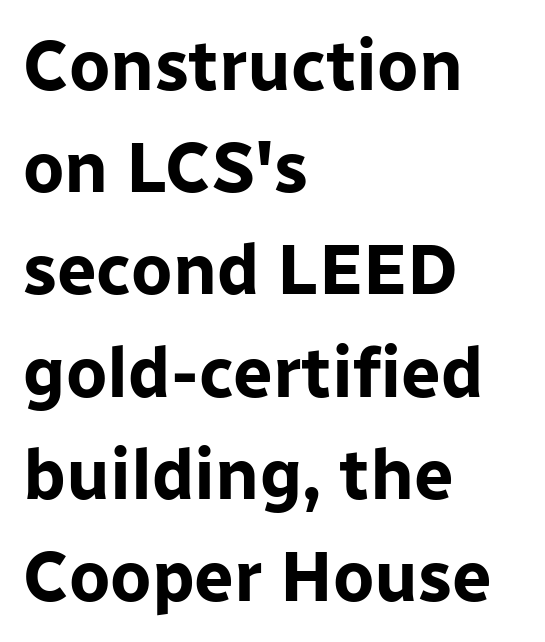
Q: Is the text bold? A: Yes.
Q: Is the text italic (slanted)? A: No, it is upright.
Q: Is the typeface a serif or a sans-serif typeface? A: Sans-serif.
Q: Is the text underlined? A: No.
Q: How is the paragraph aligned? A: Left-aligned.
Q: Is the spacing between letters normal or unusually wide? A: Normal.
Q: Is the spacing between lines tight, normal or loose? A: Normal.
Q: Width (condensed, normal, or wide)? A: Normal.
Q: Stroke contrast? A: Low.
Q: x-height? A: Medium.
Q: Monospaced? A: No.
